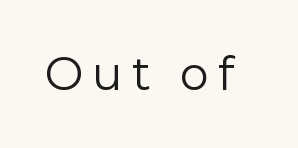
The image shows 46 px regular-weight sans-serif type, upright; set not underlined; low stroke contrast and a medium x-height.
